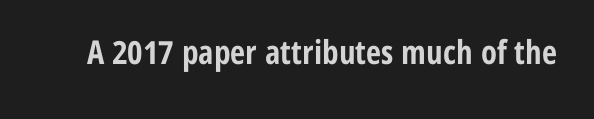
{"serif": "no", "italic": "no", "bold": "yes", "weight": "bold", "width": "condensed", "stroke_contrast": "low", "x_height": "medium", "monospaced": "no", "underline": "no", "letter_spacing": "normal", "letter_spacing_em": 0.0, "glyph_px": 33}
